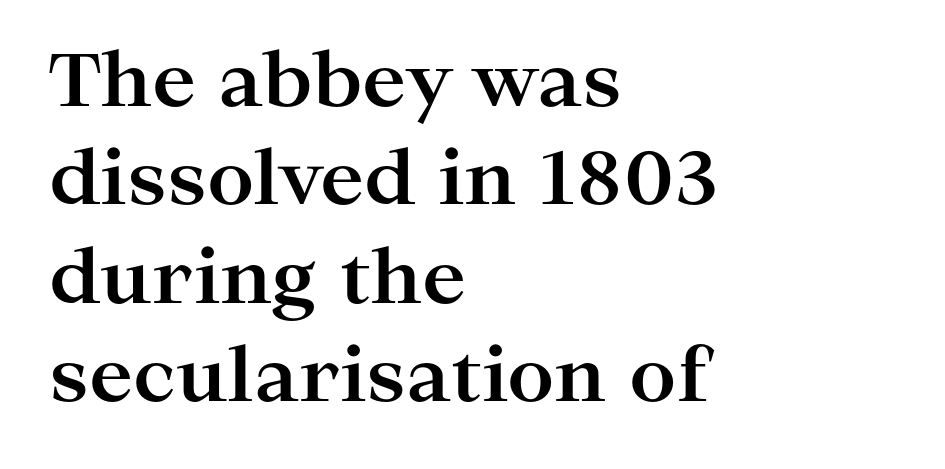
The image shows 74 px bold, wide serif type, upright; set left-aligned, normal line spacing (1.33x), normal letter spacing, not underlined; high stroke contrast and a medium x-height.
